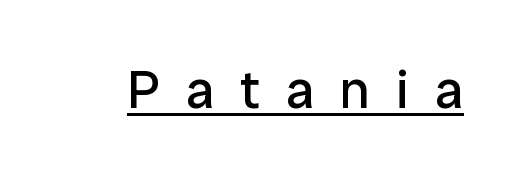
Q: Is the text bold? A: No.
Q: Is the text italic (slanted)? A: No, it is upright.
Q: Is the typeface a serif or a sans-serif typeface? A: Sans-serif.
Q: Is the text underlined? A: Yes.
Q: Is the spacing between letters normal or unusually wide? A: Unusually wide.
Q: Width (condensed, normal, or wide)? A: Normal.
Q: Stroke contrast? A: Low.
Q: x-height? A: Medium.
Q: Monospaced? A: No.
